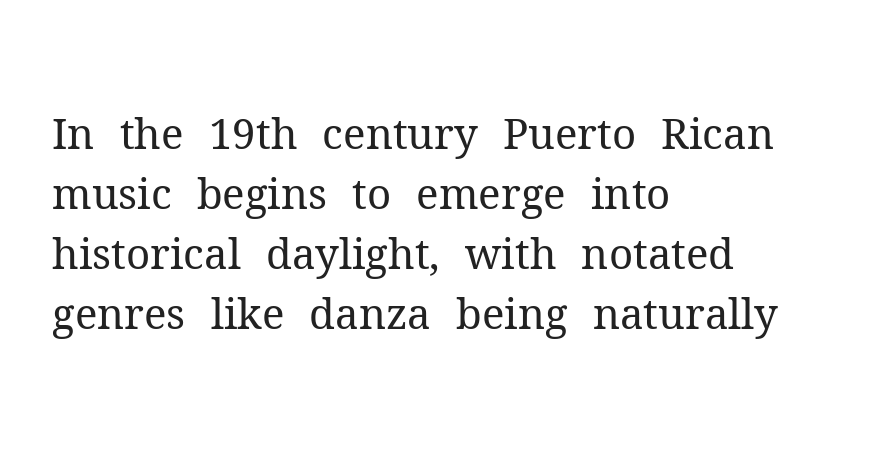
Q: Is the text bold? A: No.
Q: Is the text italic (slanted)? A: No, it is upright.
Q: Is the typeface a serif or a sans-serif typeface? A: Serif.
Q: Is the text underlined? A: No.
Q: How is the paragraph aligned? A: Left-aligned.
Q: Is the spacing between letters normal or unusually wide? A: Normal.
Q: Is the spacing between lines tight, normal or loose? A: Normal.
Q: Width (condensed, normal, or wide)? A: Normal.
Q: Stroke contrast? A: Medium.
Q: x-height? A: Medium.
Q: Monospaced? A: No.
